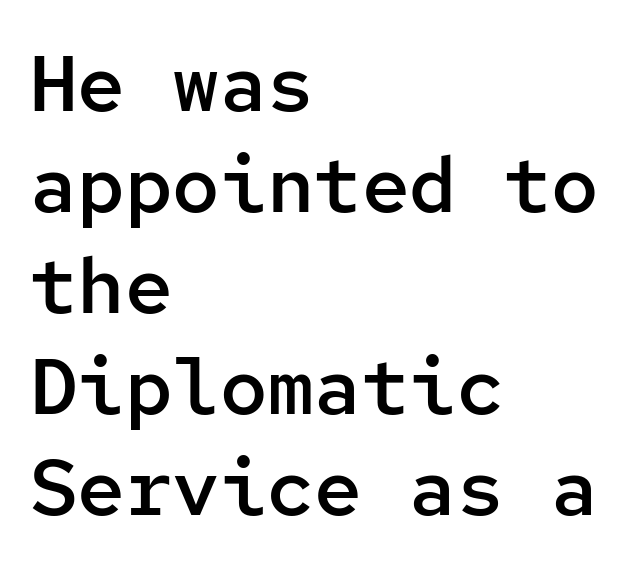
{"serif": "no", "italic": "no", "bold": "semi", "weight": "semibold", "width": "normal", "stroke_contrast": "low", "x_height": "medium", "monospaced": "yes", "underline": "no", "align": "left", "line_spacing": "normal", "line_spacing_ratio": 1.28, "letter_spacing": "normal", "letter_spacing_em": 0.0, "glyph_px": 79}
